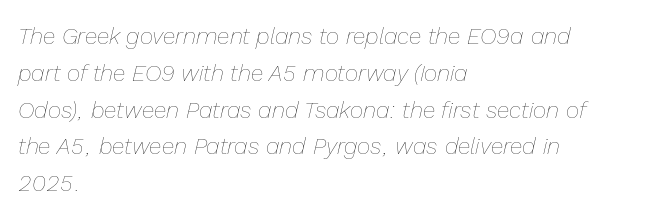
Q: Is the text bold? A: No.
Q: Is the text italic (slanted)? A: Yes, it leans right by about 13 degrees.
Q: Is the text underlined? A: No.
Q: How is the paragraph aligned? A: Left-aligned.
Q: Is the spacing between letters normal or unusually wide? A: Normal.
Q: Is the spacing between lines tight, normal or loose? A: Normal.
